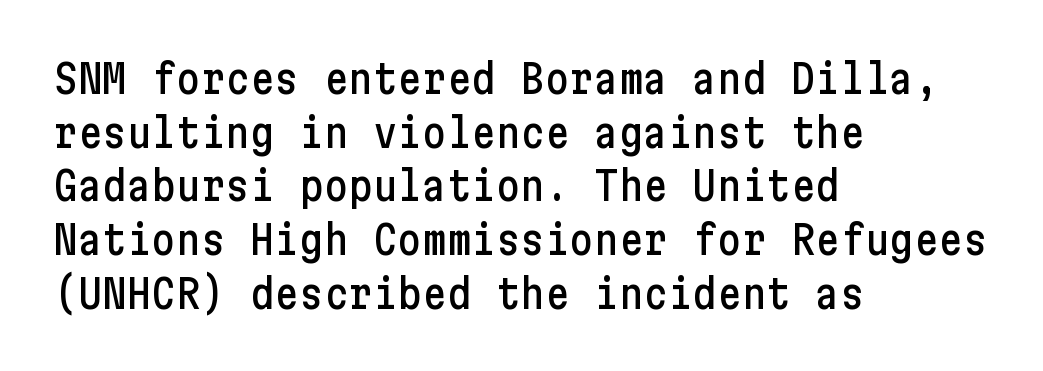
Q: Is the text italic (slanted)? A: No, it is upright.
Q: Is the typeface a serif or a sans-serif typeface? A: Sans-serif.
Q: Is the text underlined? A: No.
Q: How is the paragraph aligned? A: Left-aligned.
Q: Is the spacing between letters normal or unusually wide? A: Normal.
Q: Is the spacing between lines tight, normal or loose? A: Normal.
Q: Width (condensed, normal, or wide)? A: Condensed.
Q: Stroke contrast? A: Low.
Q: x-height? A: Medium.
